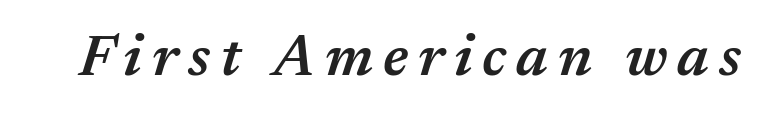
Q: Is the text bold? A: Semi-bold.
Q: Is the text italic (slanted)? A: Yes, it leans right by about 17 degrees.
Q: Is the text underlined? A: No.
Q: Width (condensed, normal, or wide)? A: Normal.
Q: Stroke contrast? A: Medium.
Q: x-height? A: Medium.
Q: Monospaced? A: No.
